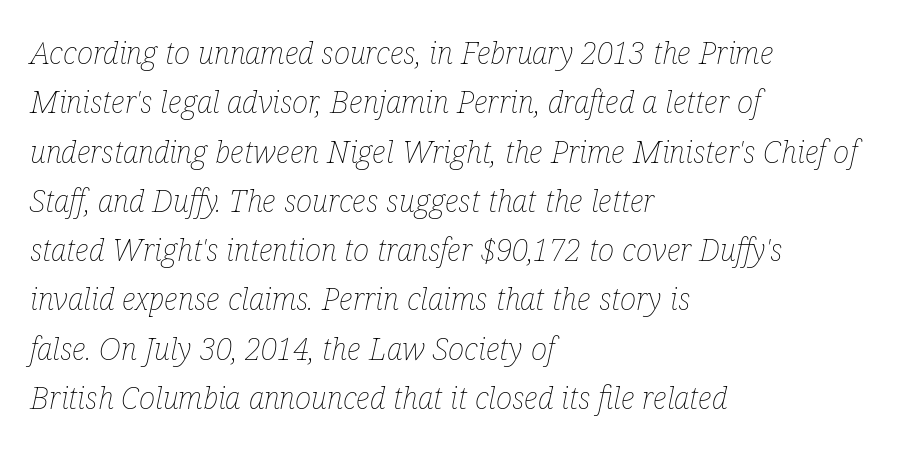
Honestly, the row spacing looks completely unremarkable. A typesetter would call this proportional, since set widths differ per character. Visually the block forms a straight wall on the left and a jagged coastline on the right. The baseline area is clear. These lines keep a tight, regular rhythm from letter to letter.
